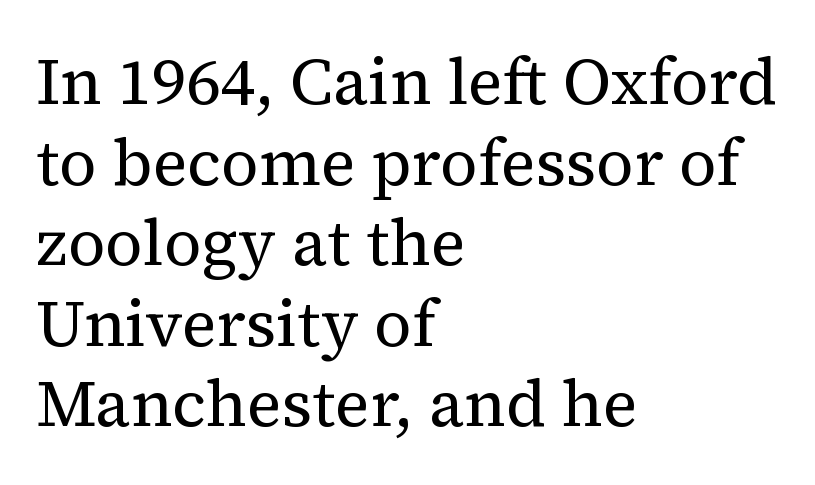
The image shows 65 px regular-weight serif type, upright; set left-aligned, line spacing 1.24x, normal letter spacing, not underlined; medium stroke contrast and a medium x-height.
